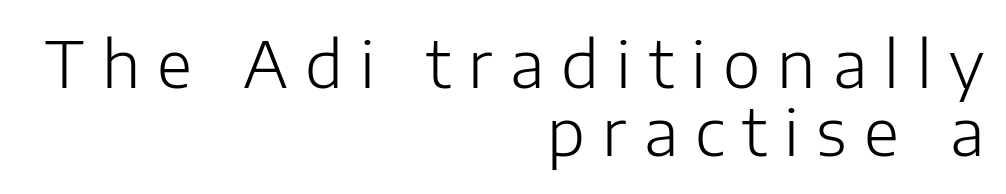
Glyph-to-glyph distance is far greater than everyday printed text. Nothing heavy about these letters — not bold at all. Closely set lines give the paragraph a compact silhouette. The passage shown is typeset with a sans-serif family. The passage is arranged like a letterhead date or caption credit — flush right.
